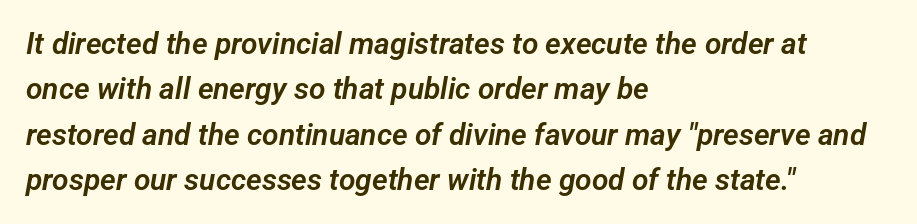
The image shows 30 px sans-serif type; set left-aligned, normal line spacing (1.51x), normal letter spacing, not underlined; low stroke contrast and a medium x-height.
